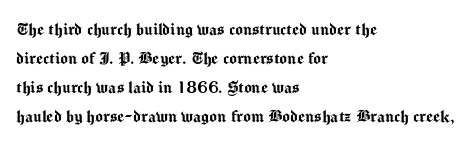
Q: Is the text italic (slanted)? A: No, it is upright.
Q: Is the text underlined? A: No.
Q: How is the paragraph aligned? A: Left-aligned.
Q: Is the spacing between letters normal or unusually wide? A: Normal.
Q: Is the spacing between lines tight, normal or loose? A: Normal.
